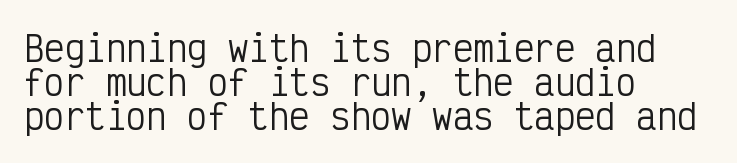
A quiet, ordinary-to-light weight characterises the typeface. The lettering stays uniformly vertical, giving the passage a roman look. The letters carry no serifs — their stems end cleanly without finishing strokes. Descenders are the only things crossing below the line. Spacing verdict: monospaced, one width for all characters. Successive baselines arrive quickly, one right under another.
